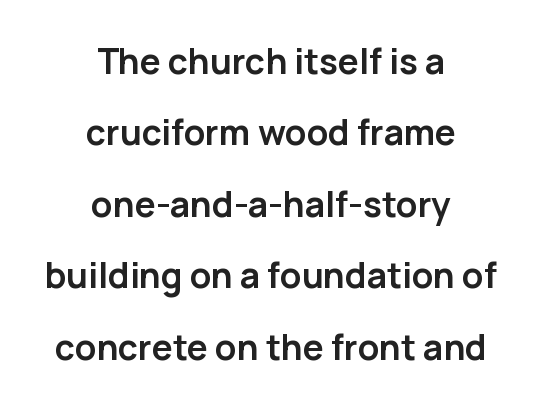
Varying glyph widths throughout — classic text-font behaviour. Designer's note — italics off, roman on. What's the leading like? Stretched, with rows far apart. The typesetter chose a symmetrical, centered arrangement here.
